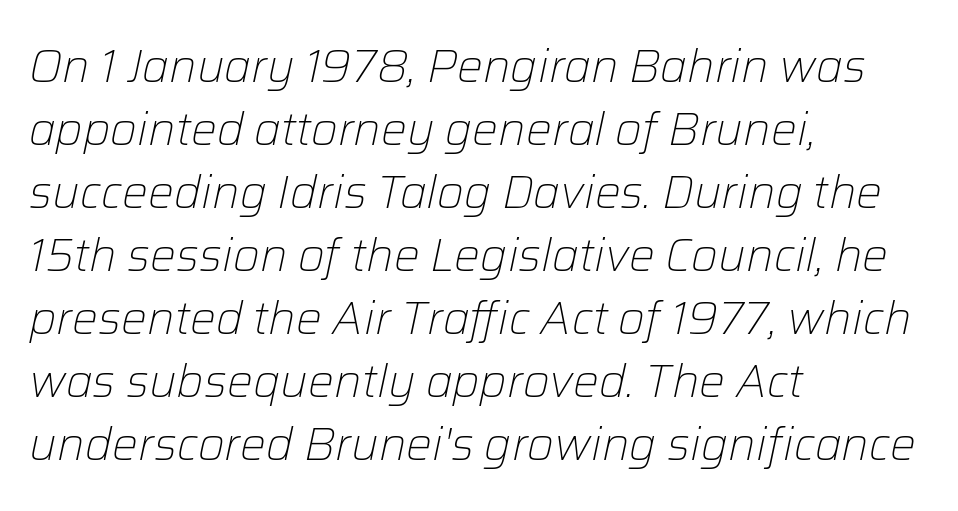
The image shows 46 px light type, italic (leaning right); set left-aligned, normal line spacing (1.37x), normal letter spacing, not underlined; low stroke contrast and a medium x-height.
